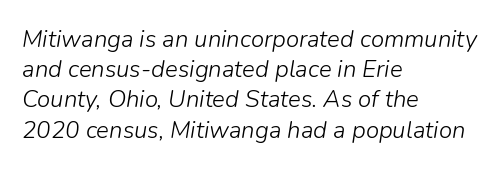
The image shows 24 px text type, italic (leaning right); set left-aligned, normal line spacing (1.26x), normal letter spacing, not underlined.
